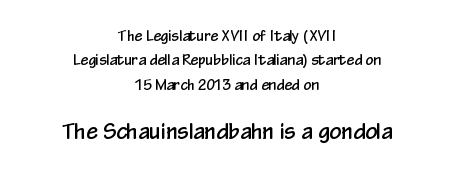
Students, note that the glyphs here touch the page at normal intervals. Bigger letters appear in the bottom chunk; the top chunk is reduced. A centered setting, common on invitations and titles, is used for this passage. Every stem runs plumb, perpendicular to the baseline.
